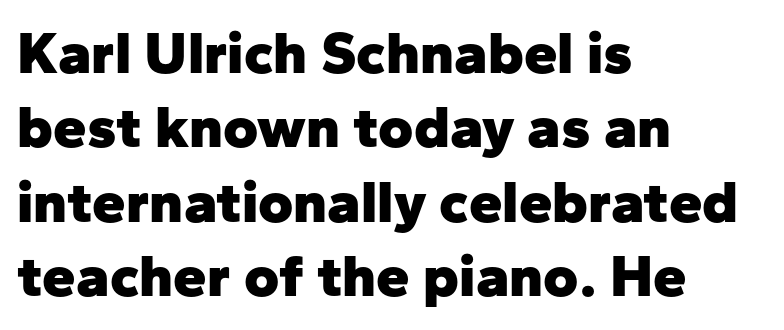
Notice how the passage keeps a crisp vertical edge on the left only. Spacing verdict: proportional, widths tailored to each character. The gaps between neighbouring characters are ordinary and unremarkable. Posture: upright roman. The letters carry no serifs — their stems end cleanly without finishing strokes.
